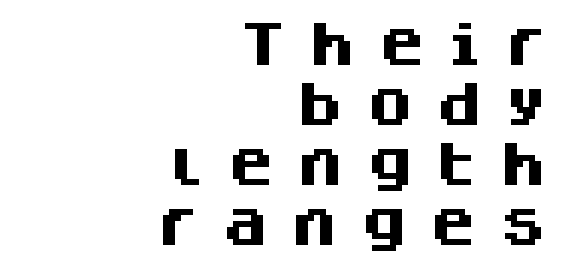
The image shows 48 px heavy sans-serif type, upright; set right-aligned, normal line spacing (1.25x), unusually wide letter spacing (+0.45 em), not underlined; medium stroke contrast and a large x-height.
